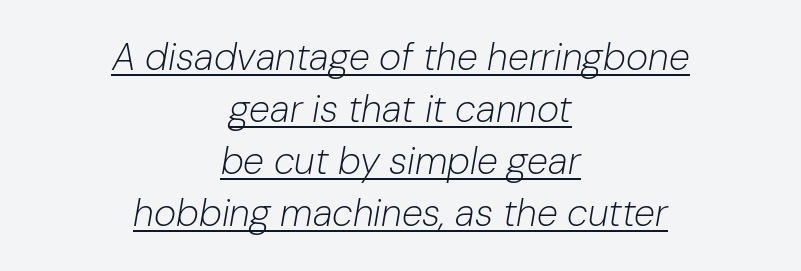
The image shows 38 px light type, italic (leaning right); set centered, normal line spacing (1.37x), normal letter spacing, underlined; low stroke contrast and a medium x-height.
